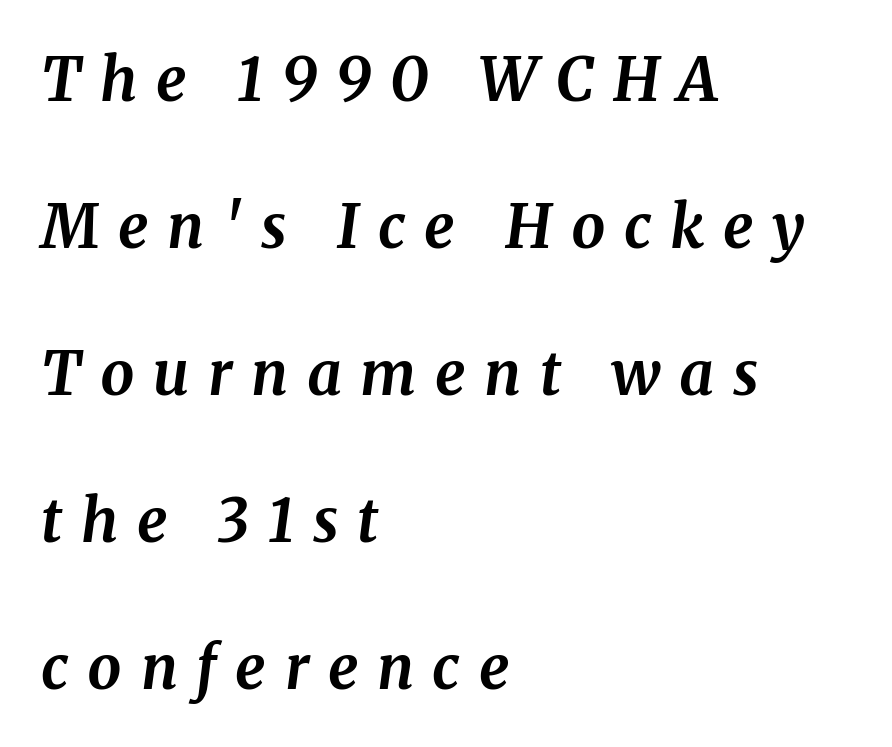
The image shows 60 px bold serif type, italic (leaning right); set left-aligned, loose line spacing (2.45x), unusually wide letter spacing (+0.31 em), not underlined; medium stroke contrast and a medium x-height.
